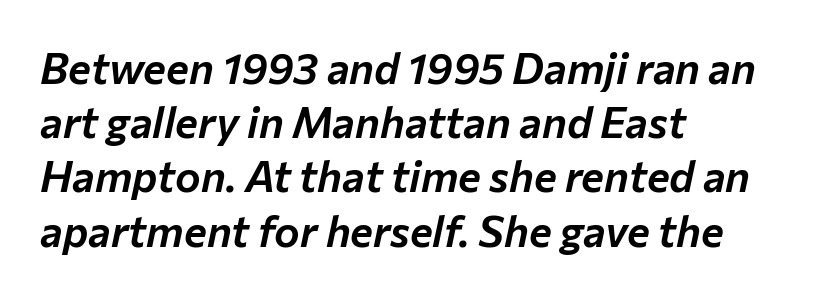
The line texture is even and compact thanks to regular tracking. This rendering features lettering with no underline. Horizontal alignment here is leftward, the default for most running prose. The rendering uses natural spacing where letterforms have individual widths. The axis of the letterforms is tilted away from vertical.
